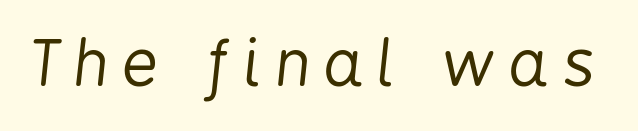
The image shows 63 px regular-weight, condensed type, italic (leaning right); set unusually wide letter spacing (+0.23 em), not underlined; low stroke contrast and a medium x-height.
